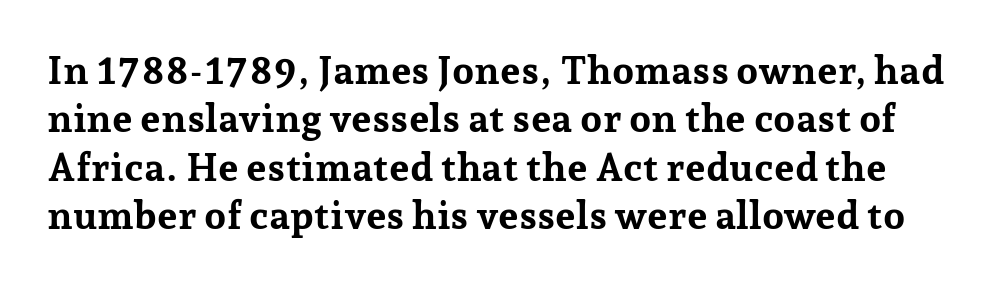
The image shows 39 px bold serif type, upright; set line spacing 1.24x, normal letter spacing, not underlined; low stroke contrast and a medium x-height.
